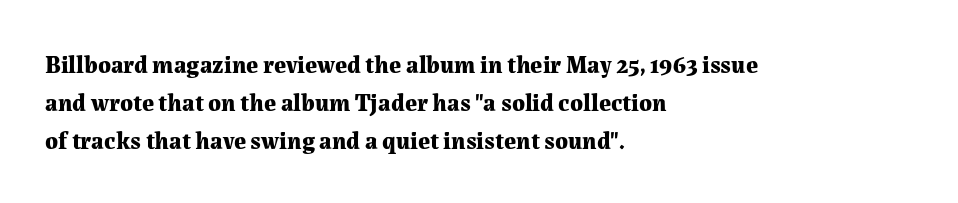
Q: Is the text bold? A: Yes.
Q: Is the text italic (slanted)? A: No, it is upright.
Q: Is the text underlined? A: No.
Q: How is the paragraph aligned? A: Left-aligned.
Q: Is the spacing between letters normal or unusually wide? A: Normal.
Q: Is the spacing between lines tight, normal or loose? A: Normal.
